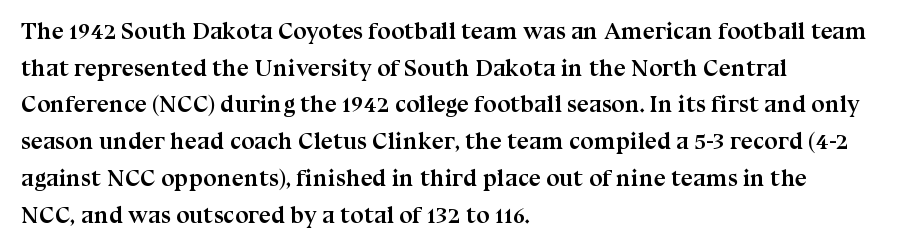
Q: Is the text bold? A: Yes.
Q: Is the text italic (slanted)? A: No, it is upright.
Q: Is the text underlined? A: No.
Q: How is the paragraph aligned? A: Left-aligned.
Q: Is the spacing between letters normal or unusually wide? A: Normal.
Q: Is the spacing between lines tight, normal or loose? A: Normal.
